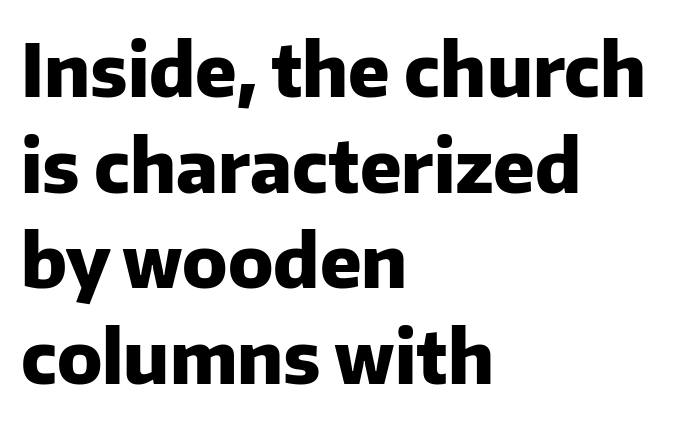
Q: Is the text bold? A: Yes.
Q: Is the text italic (slanted)? A: No, it is upright.
Q: Is the typeface a serif or a sans-serif typeface? A: Sans-serif.
Q: Is the text underlined? A: No.
Q: How is the paragraph aligned? A: Left-aligned.
Q: Is the spacing between letters normal or unusually wide? A: Normal.
Q: Is the spacing between lines tight, normal or loose? A: Normal.
Q: Width (condensed, normal, or wide)? A: Normal.
Q: Stroke contrast? A: Low.
Q: x-height? A: Medium.
Q: Monospaced? A: No.
